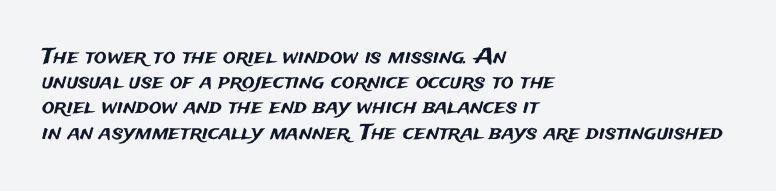
{"underline": "no", "align": "left", "line_spacing_ratio": 1.2, "letter_spacing": "normal", "letter_spacing_em": 0.0, "glyph_px": 21}
